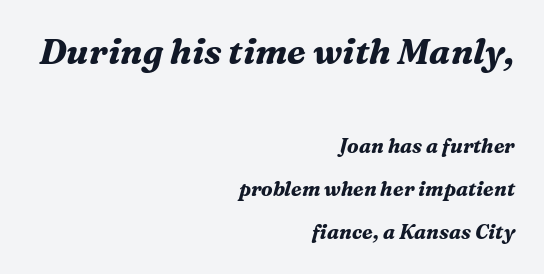
Is there much room between lines? Yes — plenty of vertical air separates them. Each glyph is drawn with heavy, bold strokes. The line texture is even and compact thanks to regular tracking. This sample uses a serif face. Underline: absent.
